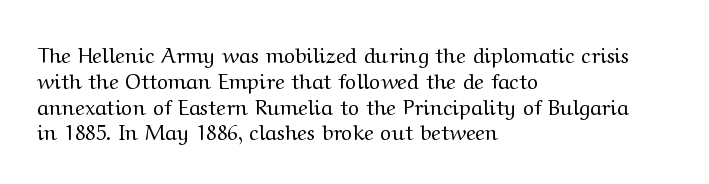
{"italic": "no", "bold": "no", "underline": "no", "align": "left", "line_spacing_ratio": 1.23, "letter_spacing": "normal", "letter_spacing_em": 0.0, "glyph_px": 21}
